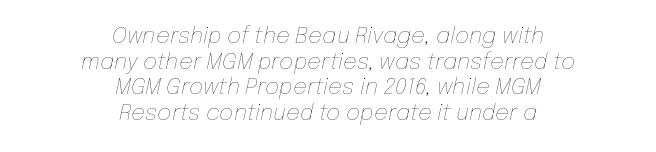
The image shows 22 px text type, italic (leaning right); set centered, line spacing 1.17x, normal letter spacing, not underlined.
